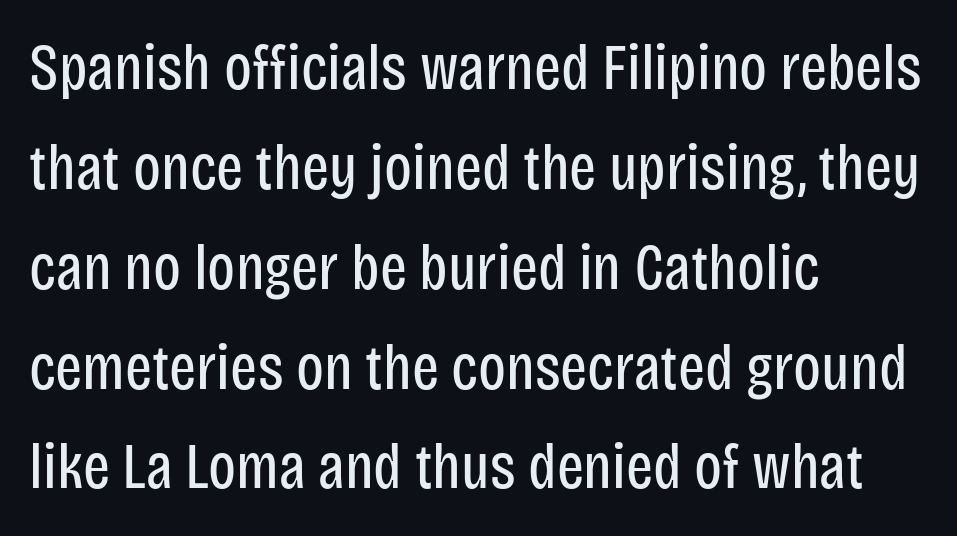
Q: Is the text bold? A: No.
Q: Is the text italic (slanted)? A: No, it is upright.
Q: Is the typeface a serif or a sans-serif typeface? A: Sans-serif.
Q: Is the text underlined? A: No.
Q: How is the paragraph aligned? A: Left-aligned.
Q: Is the spacing between letters normal or unusually wide? A: Normal.
Q: Is the spacing between lines tight, normal or loose? A: Normal.
Q: Width (condensed, normal, or wide)? A: Condensed.
Q: Stroke contrast? A: Low.
Q: x-height? A: Large.
Q: Monospaced? A: No.
